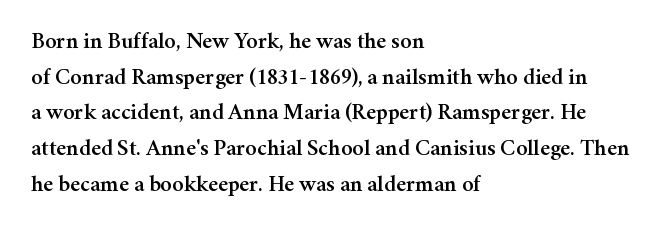
Every row of glyphs begins at an identical x-position on the left. The passage shown has conventional tracking throughout. A typesetter would mark this as roman, not italic. Letters rest on an invisible, unmarked baseline. In terms of leading, this rendering sits right in the middle.
